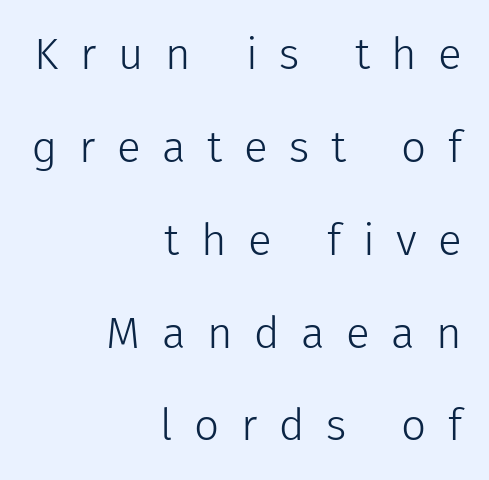
The image shows 44 px light sans-serif type, upright; set right-aligned, loose line spacing (2.11x), unusually wide letter spacing (+0.49 em), not underlined; low stroke contrast and a medium x-height.
